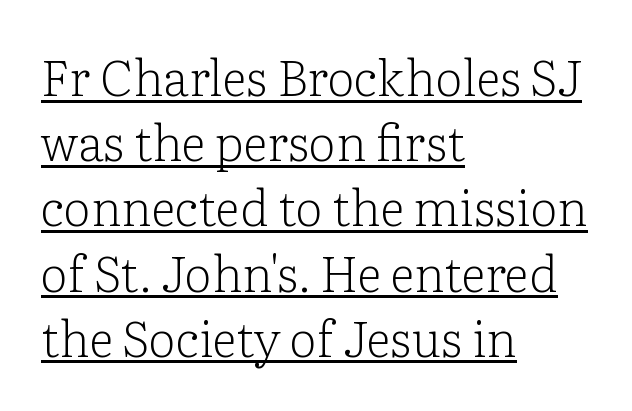
The image shows 49 px light serif type, upright; set left-aligned, normal line spacing (1.33x), normal letter spacing, underlined; low stroke contrast and a medium x-height.
